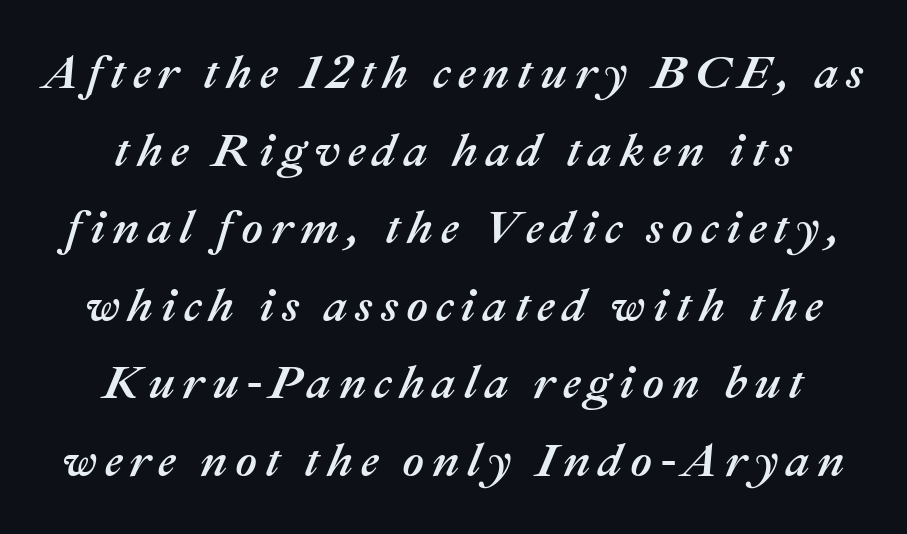
Q: Is the text italic (slanted)? A: Yes, it leans right by about 22 degrees.
Q: Is the text underlined? A: No.
Q: Is the spacing between lines tight, normal or loose? A: Normal.
Q: Width (condensed, normal, or wide)? A: Normal.
Q: Stroke contrast? A: Medium.
Q: x-height? A: Medium.
Q: Monospaced? A: No.
